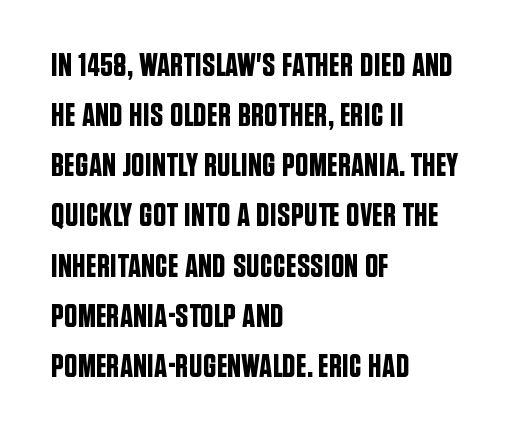
{"serif": "no", "italic": "no", "width": "condensed", "stroke_contrast": "low", "x_height": "large", "monospaced": "no", "underline": "no", "align": "left", "line_spacing": "normal", "line_spacing_ratio": 1.52, "letter_spacing": "normal", "letter_spacing_em": 0.0, "glyph_px": 33}
